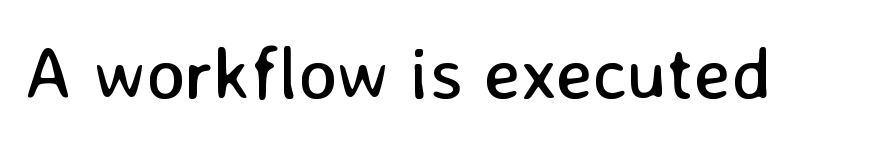
The image shows 74 px regular-weight sans-serif type, upright; set normal letter spacing, not underlined; low stroke contrast and a medium x-height.
